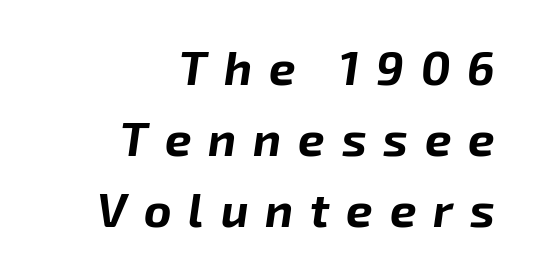
Someone cranked the tracking dial way up on this one. Bare-footed words on every line. The block of text has a typical density, with ordinary space between rows. Varying glyph widths throughout — classic text-font behaviour.
